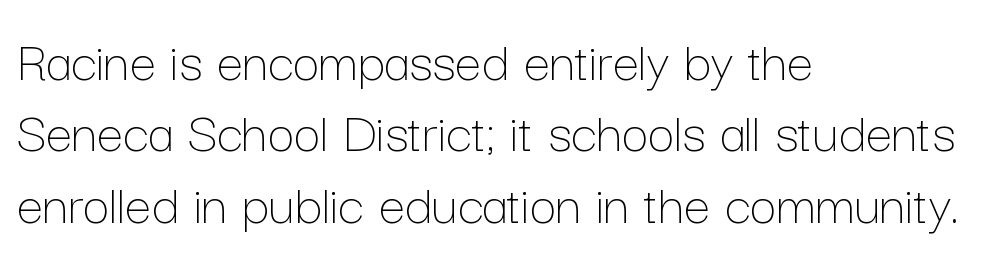
Q: Is the text bold? A: No.
Q: Is the text italic (slanted)? A: No, it is upright.
Q: Is the text underlined? A: No.
Q: How is the paragraph aligned? A: Left-aligned.
Q: Is the spacing between letters normal or unusually wide? A: Normal.
Q: Width (condensed, normal, or wide)? A: Normal.
Q: Stroke contrast? A: Low.
Q: x-height? A: Medium.
Q: Monospaced? A: No.
